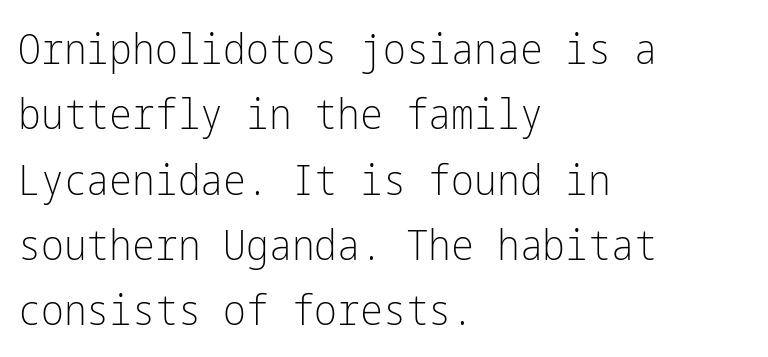
The passage shown is not bold in any degree. Typographically, this falls in the sans-serif category. Vertically, the passage feels balanced, rows spaced as you'd expect. There is no visible air inserted between adjacent glyphs. The typesetter chose a ragged-right arrangement here.
